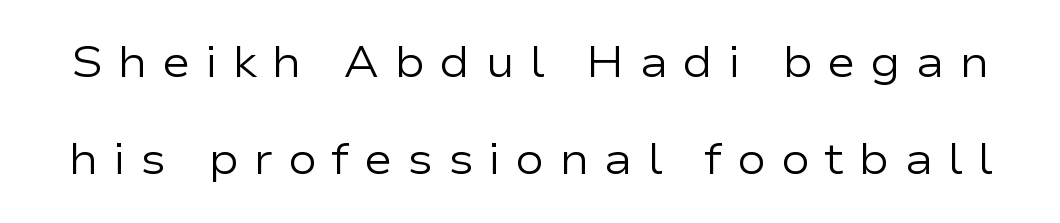
The image shows 43 px regular-weight, wide sans-serif type, upright; set loose line spacing (2.25x), unusually wide letter spacing (+0.34 em), not underlined; low stroke contrast and a medium x-height.
